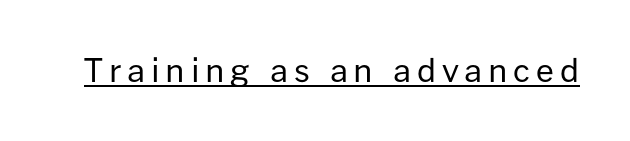
The image shows 32 px regular-weight sans-serif type, upright; set underlined; low stroke contrast and a medium x-height.
